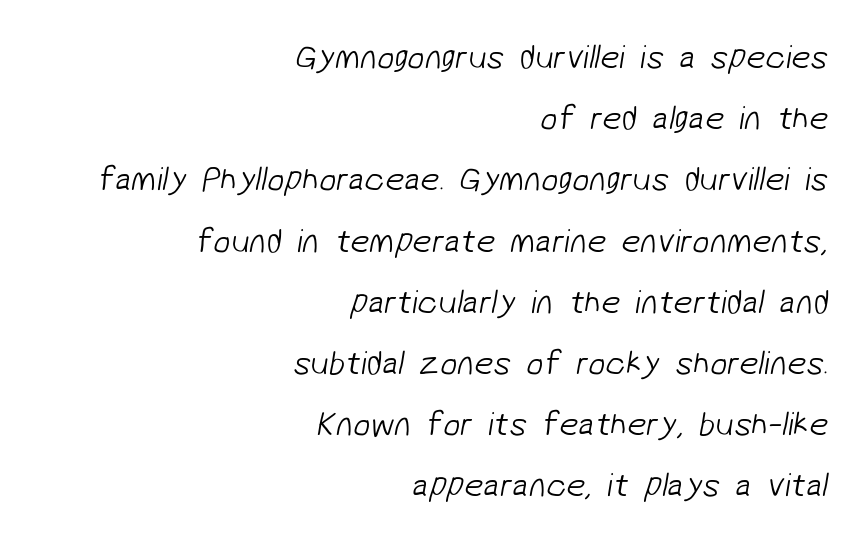
The gaps between neighbouring characters are ordinary and unremarkable. Leftover space on each line is placed entirely before the opening word. Nothing heavy about these letters — not bold at all. Font category for this specimen: sans-serif. The space directly below the letters is spotless. The face used here is proportionally spaced, like ordinary book or web type.
